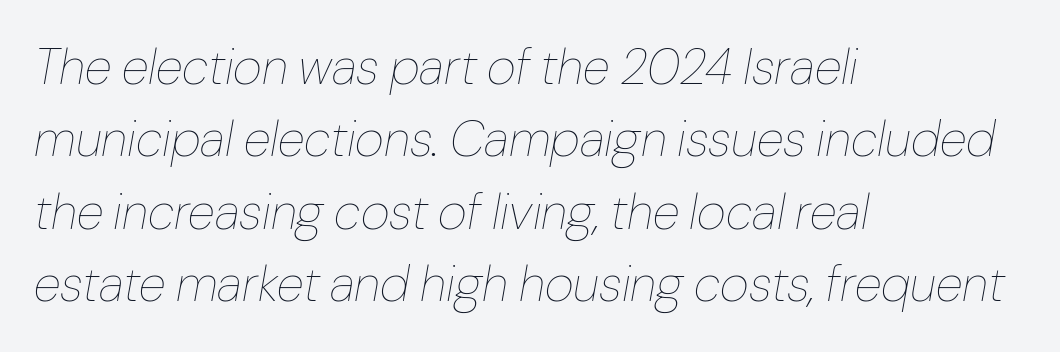
The image shows 50 px thin type, italic (leaning right); set left-aligned, normal line spacing (1.45x), normal letter spacing, not underlined; low stroke contrast and a medium x-height.
